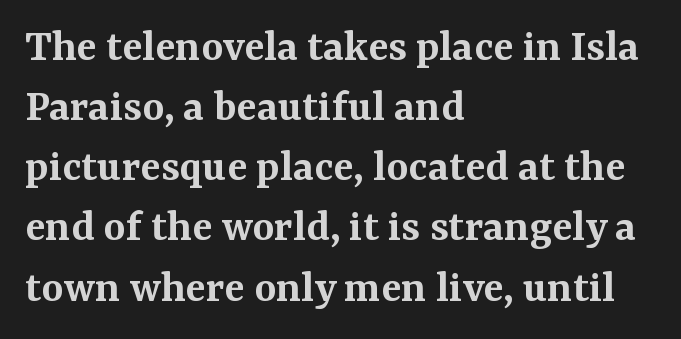
Q: Is the text bold? A: Semi-bold.
Q: Is the text italic (slanted)? A: No, it is upright.
Q: Is the typeface a serif or a sans-serif typeface? A: Serif.
Q: Is the text underlined? A: No.
Q: How is the paragraph aligned? A: Left-aligned.
Q: Is the spacing between letters normal or unusually wide? A: Normal.
Q: Is the spacing between lines tight, normal or loose? A: Normal.
Q: Width (condensed, normal, or wide)? A: Normal.
Q: Stroke contrast? A: Medium.
Q: x-height? A: Medium.
Q: Monospaced? A: No.
